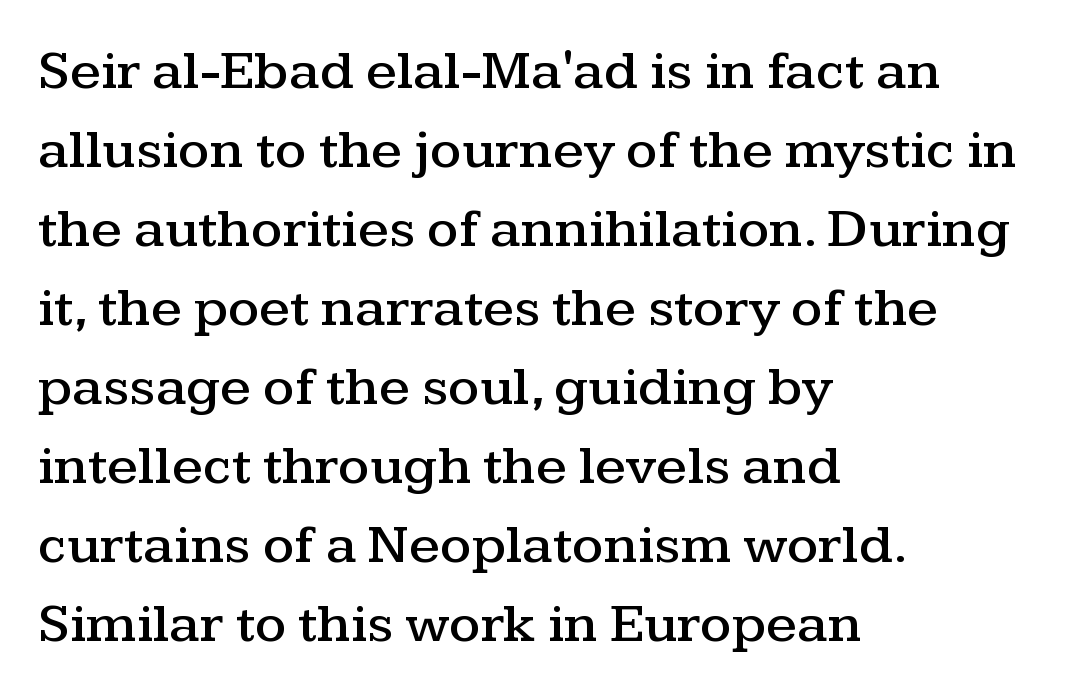
The image shows 56 px wide serif type, upright; set left-aligned, normal line spacing (1.41x), normal letter spacing, not underlined; medium stroke contrast and a medium x-height.
